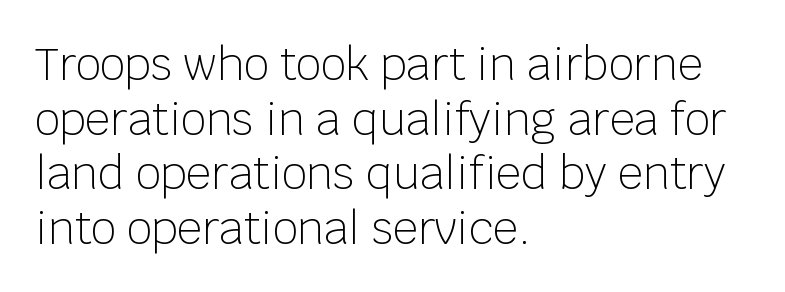
{"serif": "no", "italic": "no", "bold": "no", "weight": "light", "width": "normal", "stroke_contrast": "low", "x_height": "large", "monospaced": "no", "underline": "no", "align": "left", "line_spacing_ratio": 1.24, "letter_spacing": "normal", "letter_spacing_em": 0.0, "glyph_px": 44}
